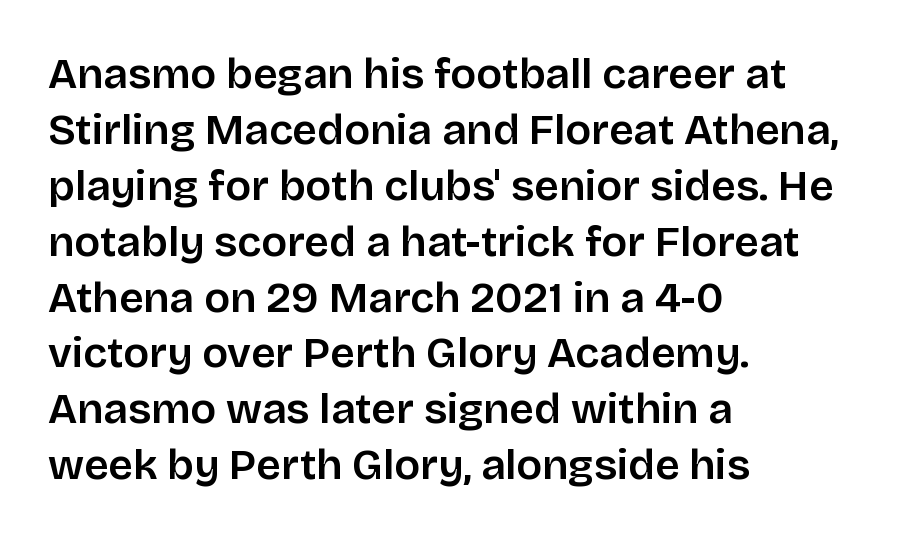
Q: Is the text italic (slanted)? A: No, it is upright.
Q: Is the typeface a serif or a sans-serif typeface? A: Sans-serif.
Q: Is the text underlined? A: No.
Q: How is the paragraph aligned? A: Left-aligned.
Q: Is the spacing between letters normal or unusually wide? A: Normal.
Q: Is the spacing between lines tight, normal or loose? A: Normal.
Q: Width (condensed, normal, or wide)? A: Normal.
Q: Stroke contrast? A: Low.
Q: x-height? A: Large.
Q: Monospaced? A: No.
